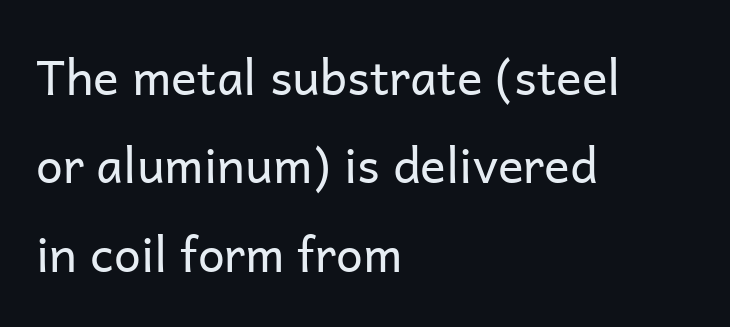
{"serif": "no", "italic": "no", "bold": "no", "weight": "regular", "width": "normal", "stroke_contrast": "low", "x_height": "medium", "monospaced": "no", "underline": "no", "align": "left", "line_spacing_ratio": 1.84, "letter_spacing": "normal", "letter_spacing_em": 0.0, "glyph_px": 48}
